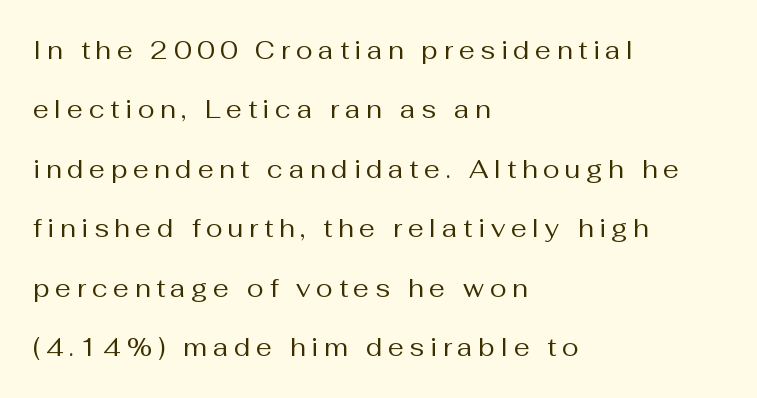
The image shows 25 px text type, upright; set left-aligned, loose line spacing (2.38x), unusually wide letter spacing (+0.23 em), not underlined.
